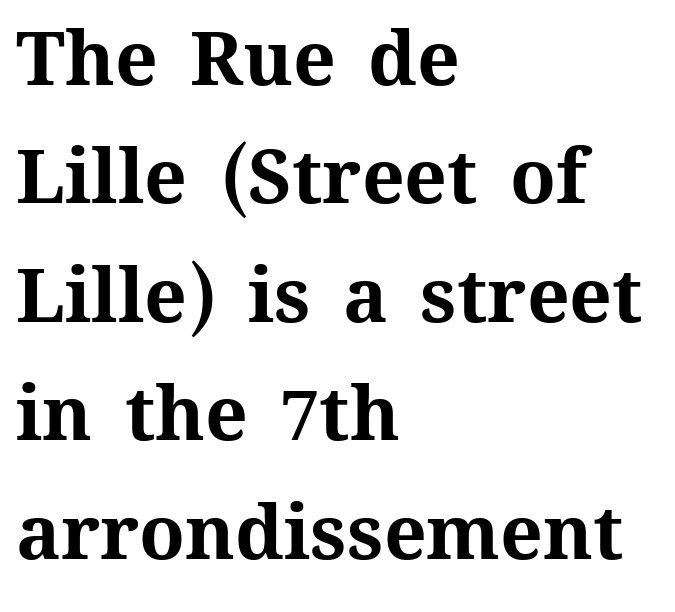
Q: Is the text bold? A: Yes.
Q: Is the text italic (slanted)? A: No, it is upright.
Q: Is the text underlined? A: No.
Q: How is the paragraph aligned? A: Left-aligned.
Q: Is the spacing between letters normal or unusually wide? A: Normal.
Q: Is the spacing between lines tight, normal or loose? A: Normal.
Q: Width (condensed, normal, or wide)? A: Normal.
Q: Stroke contrast? A: Medium.
Q: x-height? A: Medium.
Q: Monospaced? A: No.
